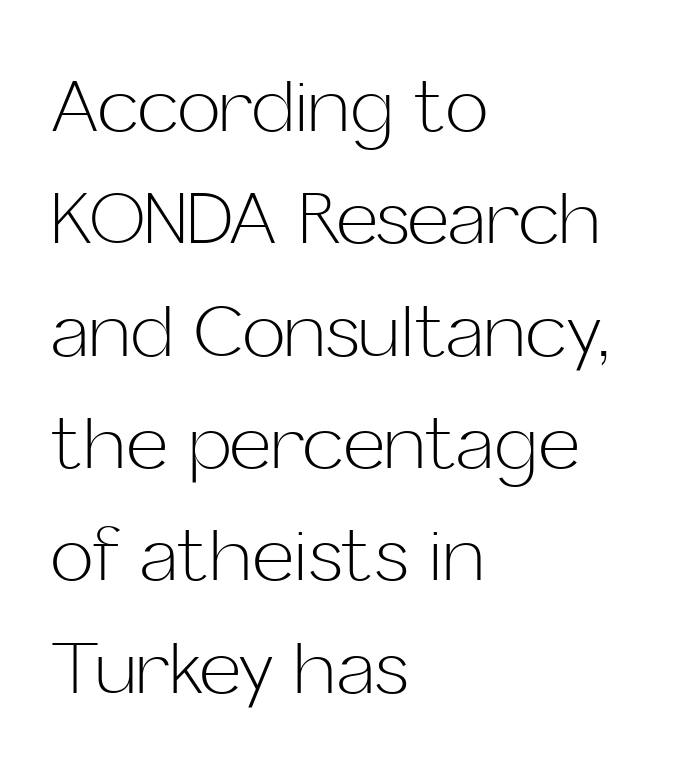
Q: Is the text bold? A: No.
Q: Is the text italic (slanted)? A: No, it is upright.
Q: Is the typeface a serif or a sans-serif typeface? A: Sans-serif.
Q: Is the text underlined? A: No.
Q: How is the paragraph aligned? A: Left-aligned.
Q: Is the spacing between letters normal or unusually wide? A: Normal.
Q: Is the spacing between lines tight, normal or loose? A: Normal.
Q: Width (condensed, normal, or wide)? A: Normal.
Q: Stroke contrast? A: Low.
Q: x-height? A: Medium.
Q: Monospaced? A: No.
